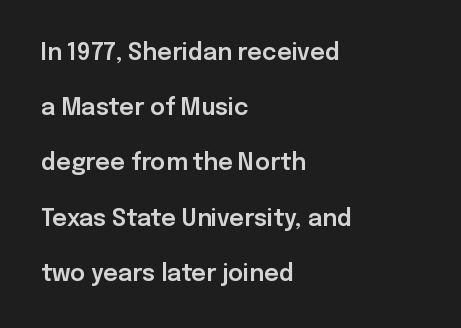
The line-height multiplier appears high, well above default. A student would call this left alignment; a typographer would say flush left, rag right. Letter spacing: default. A roman cut, with each character standing at attention.
